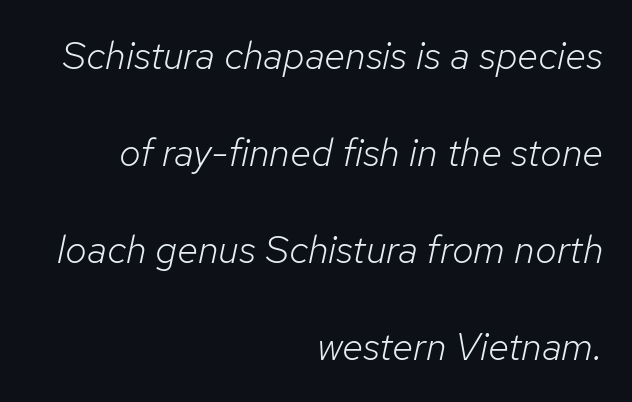
Q: Is the text bold? A: No.
Q: Is the text italic (slanted)? A: Yes, it leans right by about 12 degrees.
Q: Is the text underlined? A: No.
Q: How is the paragraph aligned? A: Right-aligned.
Q: Is the spacing between letters normal or unusually wide? A: Normal.
Q: Is the spacing between lines tight, normal or loose? A: Loose.
Q: Width (condensed, normal, or wide)? A: Normal.
Q: Stroke contrast? A: Low.
Q: x-height? A: Medium.
Q: Monospaced? A: No.
